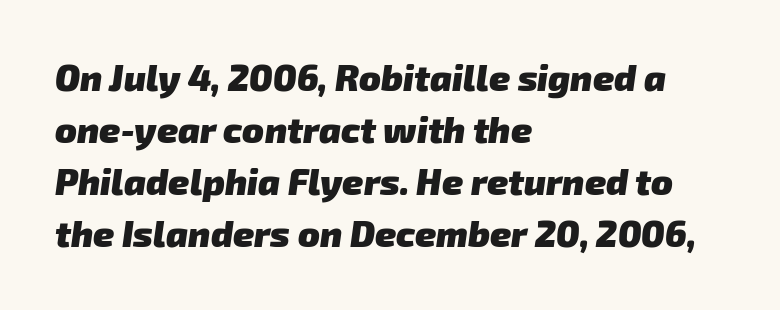
{"serif": "no", "bold": "yes", "weight": "heavy", "width": "normal", "stroke_contrast": "low", "x_height": "medium", "monospaced": "no", "underline": "no", "align": "left", "line_spacing": "normal", "line_spacing_ratio": 1.44, "letter_spacing": "normal", "letter_spacing_em": 0.0, "glyph_px": 36}
